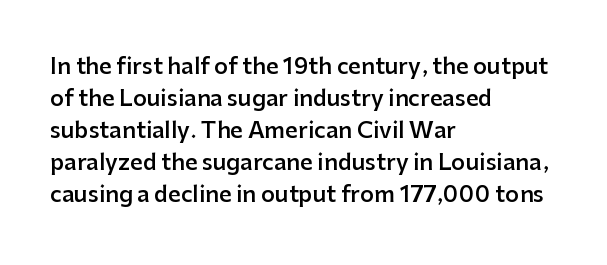
Q: Is the text bold? A: Semi-bold.
Q: Is the text italic (slanted)? A: No, it is upright.
Q: Is the text underlined? A: No.
Q: How is the paragraph aligned? A: Left-aligned.
Q: Is the spacing between letters normal or unusually wide? A: Normal.
Q: Is the spacing between lines tight, normal or loose? A: Normal.
